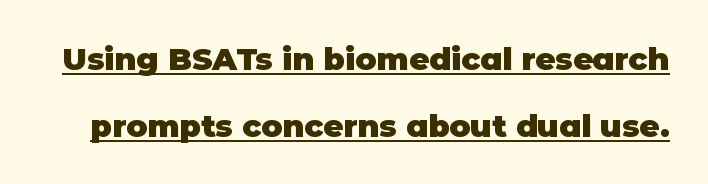
Check where the strokes stop: nothing finishes them off — pure sans. The letters advance in unequal steps, a hallmark of proportional type. You'd pick this weight for a headline — it's a proper bold. No italicization has been applied; the sample stays upright. This is underlined copy, the kind a proofreader might mark for attention.
